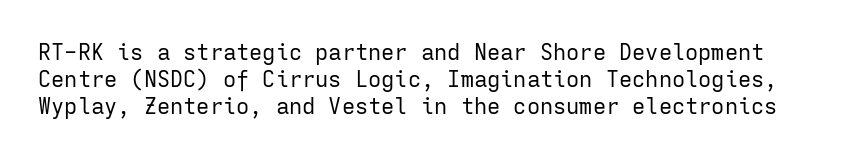
{"italic": "no", "bold": "no", "underline": "no", "line_spacing_ratio": 1.22, "letter_spacing": "normal", "letter_spacing_em": 0.0, "glyph_px": 22}
